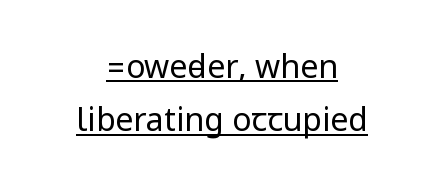
The image shows 32 px regular-weight, condensed sans-serif type, upright; set centered, normal line spacing (1.67x), normal letter spacing, underlined; low stroke contrast.
